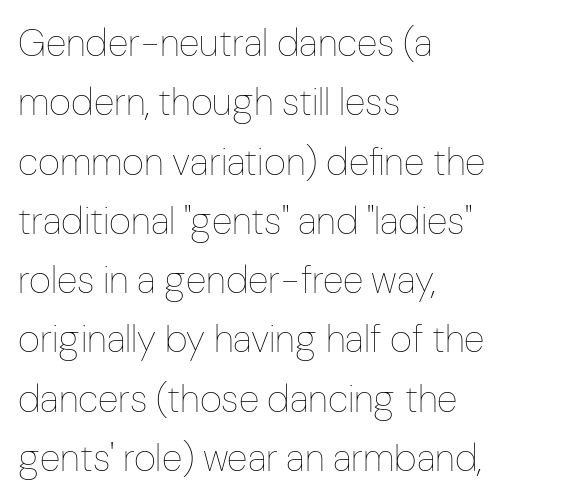
The image shows 38 px thin, condensed type, upright; set left-aligned, normal line spacing (1.56x), normal letter spacing, not underlined; low stroke contrast and a medium x-height.
